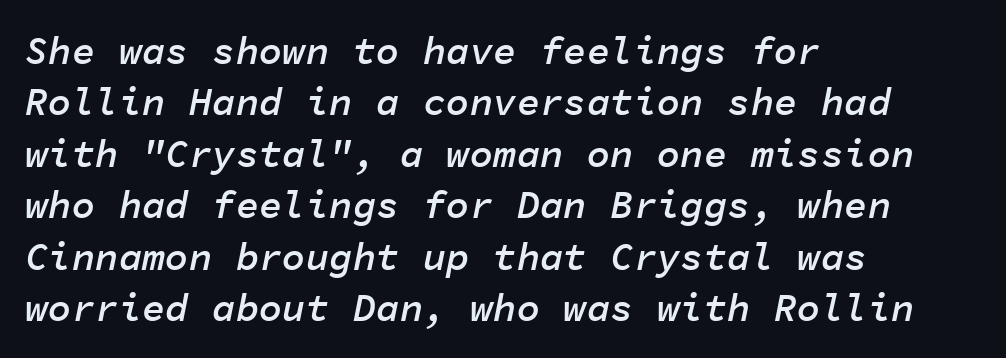
{"italic": "yes", "lean": "right", "slant_degrees": 11, "bold": "semi", "weight": "semibold", "width": "normal", "stroke_contrast": "low", "x_height": "medium", "monospaced": "yes", "underline": "no", "align": "left", "line_spacing": "normal", "line_spacing_ratio": 1.32, "letter_spacing": "normal", "letter_spacing_em": 0.0, "glyph_px": 39}
